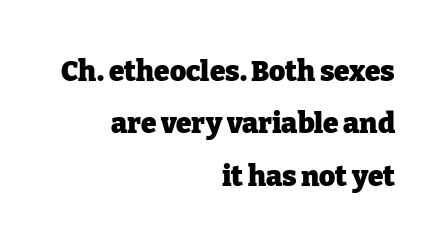
Q: Is the text bold? A: Yes.
Q: Is the text italic (slanted)? A: No, it is upright.
Q: Is the typeface a serif or a sans-serif typeface? A: Serif.
Q: Is the text underlined? A: No.
Q: How is the paragraph aligned? A: Right-aligned.
Q: Is the spacing between letters normal or unusually wide? A: Normal.
Q: Width (condensed, normal, or wide)? A: Normal.
Q: Stroke contrast? A: Low.
Q: x-height? A: Medium.
Q: Monospaced? A: No.
